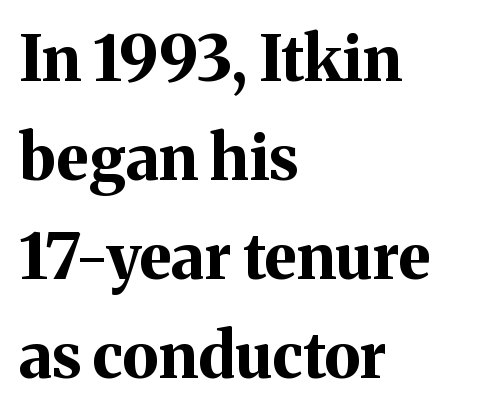
The rendering uses natural spacing where letterforms have individual widths. In terms of letterspacing, this is plain default setting. The passage shown is emphatically bold. Does the copy run flush right? No — it runs flush left. The text was rendered using a seriffed face with decorative stroke endings.
